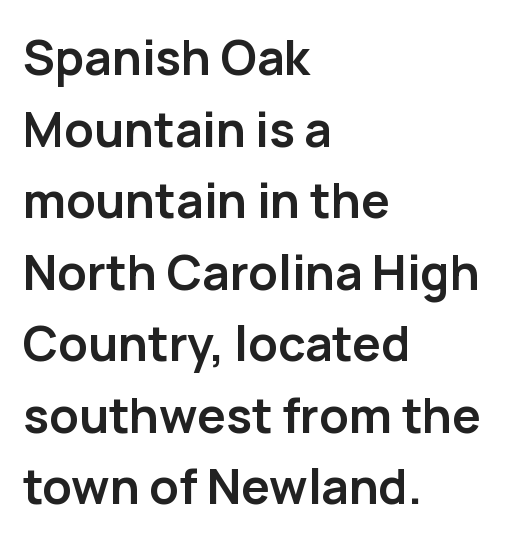
The image shows 48 px semibold sans-serif type, upright; set left-aligned, normal line spacing (1.49x), normal letter spacing, not underlined; low stroke contrast and a medium x-height.
